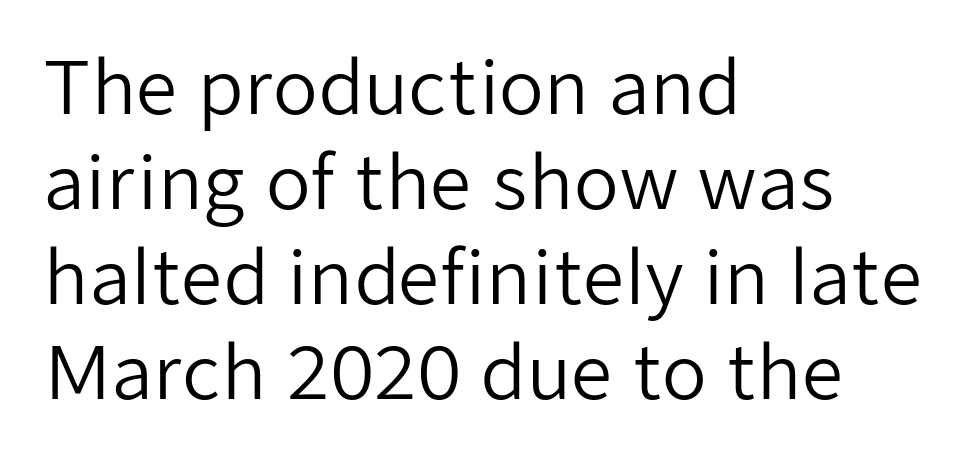
Heaviness? Minimal to ordinary, like unemphasized prose. Short note: letters normally spaced. Proportional: the letters do not fall into vertical columns. Are there feet on the stems? There aren't — it's a sans. Line beginnings align vertically; line endings do not.
